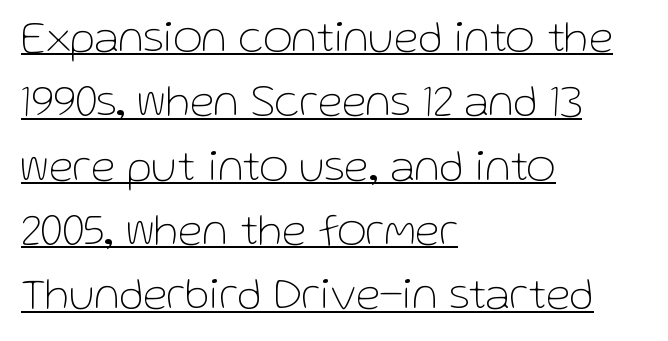
This rendering employs a face without finishing strokes, i.e., a sans-serif. Check the space under the baseline: a stroke is drawn there. These glyphs show unthickened strokes, regular width or finer. Is there any slant? The stems are plumb. Inter-character spacing is left at the font's built-in metrics.
